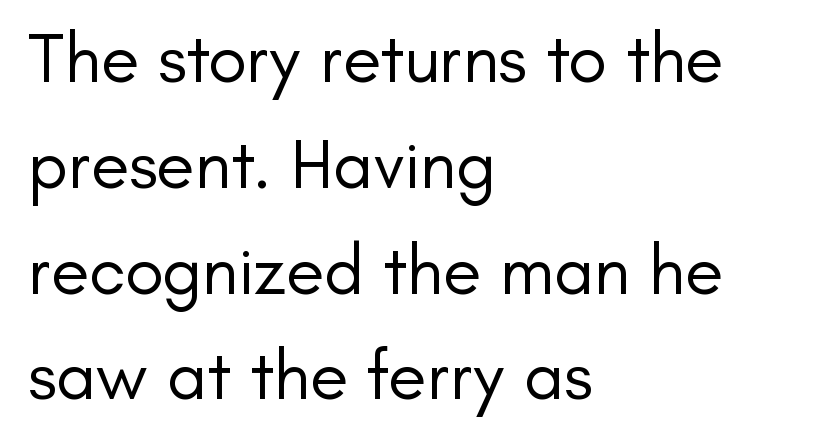
The letters sit at their default tracking, neither squeezed nor spread. On a weight scale, this lands at 450 or below. Casual observation: everything's shoved over to the left. Does the type have serifs? No, each stem ends abruptly. Character widths vary here, with narrow letters taking less room than wide ones. The font's upright variant was chosen for this text.
